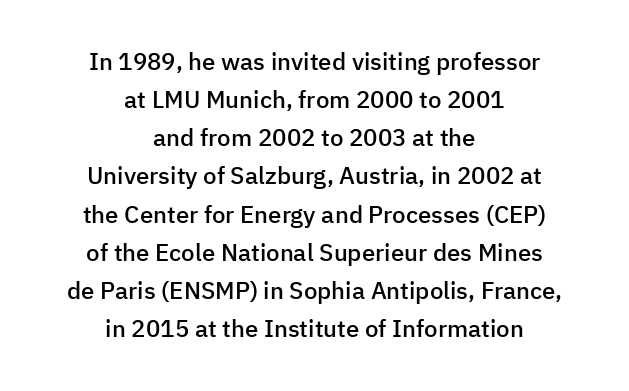
Both edges are ragged and mirror each other, which tells us the setting is centered. On the weight axis this lands at semibold, roughly 600. Is there much room between lines? A standard amount, neither cramped nor airy. This sample uses an upright cut, with every glyph sitting square on the baseline.
